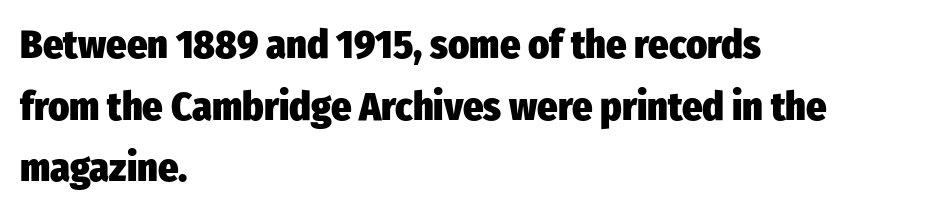
The image shows 40 px heavy, condensed sans-serif type, upright; set left-aligned, normal line spacing (1.54x), normal letter spacing, not underlined; low stroke contrast and a medium x-height.
